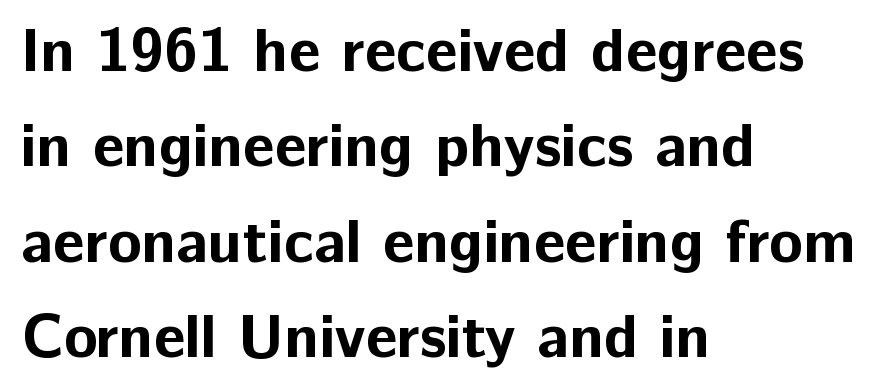
The image shows 62 px bold sans-serif type, upright; set left-aligned, normal line spacing (1.54x), normal letter spacing, not underlined; low stroke contrast and a medium x-height.
